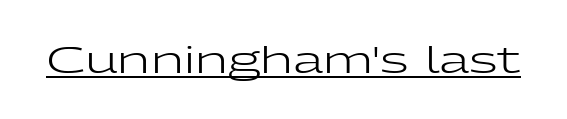
Q: Is the text bold? A: No.
Q: Is the text italic (slanted)? A: No, it is upright.
Q: Is the typeface a serif or a sans-serif typeface? A: Sans-serif.
Q: Is the text underlined? A: Yes.
Q: Is the spacing between letters normal or unusually wide? A: Normal.
Q: Width (condensed, normal, or wide)? A: Wide.
Q: Stroke contrast? A: Low.
Q: x-height? A: Medium.
Q: Monospaced? A: No.
